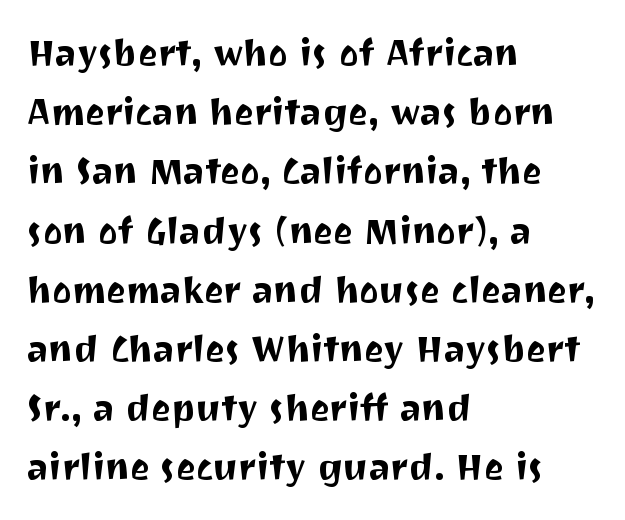
The image shows 37 px sans-serif type, upright; set left-aligned, normal line spacing (1.6x), normal letter spacing, not underlined; medium stroke contrast and a medium x-height.
